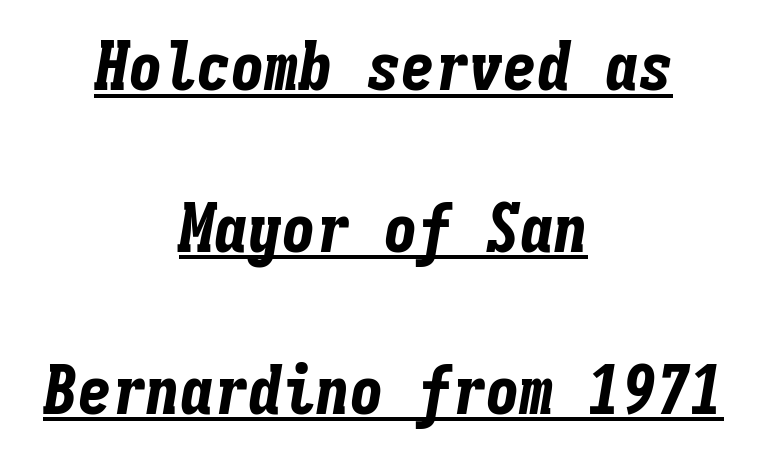
{"italic": "yes", "lean": "right", "slant_degrees": 9, "bold": "yes", "weight": "bold", "width": "condensed", "stroke_contrast": "low", "x_height": "medium", "monospaced": "yes", "underline": "yes", "align": "center", "line_spacing": "loose", "line_spacing_ratio": 2.38, "letter_spacing": "normal", "letter_spacing_em": 0.0, "glyph_px": 68}
